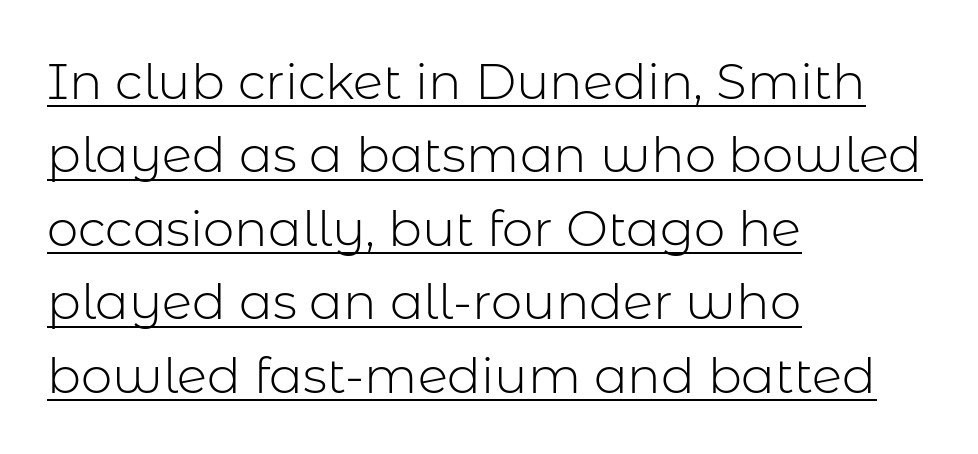
{"serif": "no", "italic": "no", "bold": "no", "weight": "light", "width": "normal", "stroke_contrast": "low", "x_height": "medium", "monospaced": "no", "underline": "yes", "align": "left", "line_spacing": "normal", "line_spacing_ratio": 1.47, "letter_spacing": "normal", "letter_spacing_em": 0.0, "glyph_px": 50}
